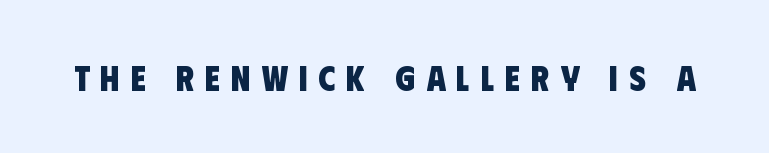
The image shows 35 px heavy, condensed sans-serif type; set unusually wide letter spacing (+0.31 em), not underlined; low stroke contrast and a large x-height.
